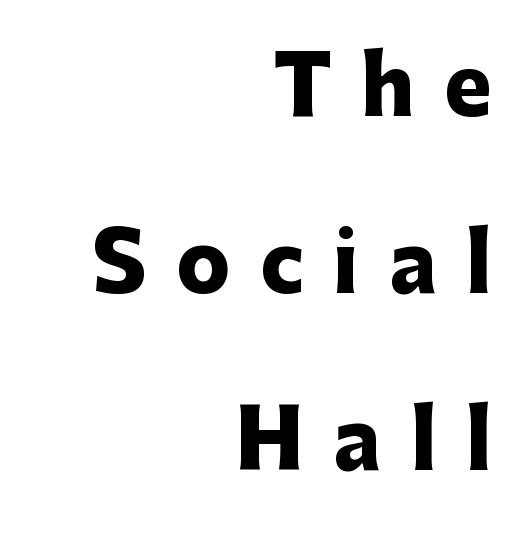
The image shows 80 px heavy sans-serif type, upright; set right-aligned, loose line spacing (2.21x), unusually wide letter spacing (+0.37 em), not underlined; low stroke contrast and a medium x-height.
